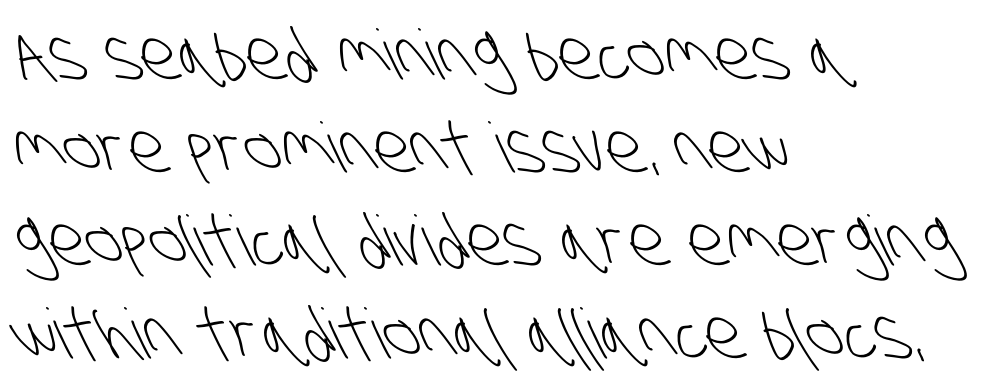
Q: Is the text bold? A: No.
Q: Is the typeface a serif or a sans-serif typeface? A: Sans-serif.
Q: Is the text underlined? A: No.
Q: How is the paragraph aligned? A: Left-aligned.
Q: Is the spacing between letters normal or unusually wide? A: Normal.
Q: Is the spacing between lines tight, normal or loose? A: Normal.
Q: Width (condensed, normal, or wide)? A: Condensed.
Q: Stroke contrast? A: Low.
Q: x-height? A: Large.
Q: Monospaced? A: No.
